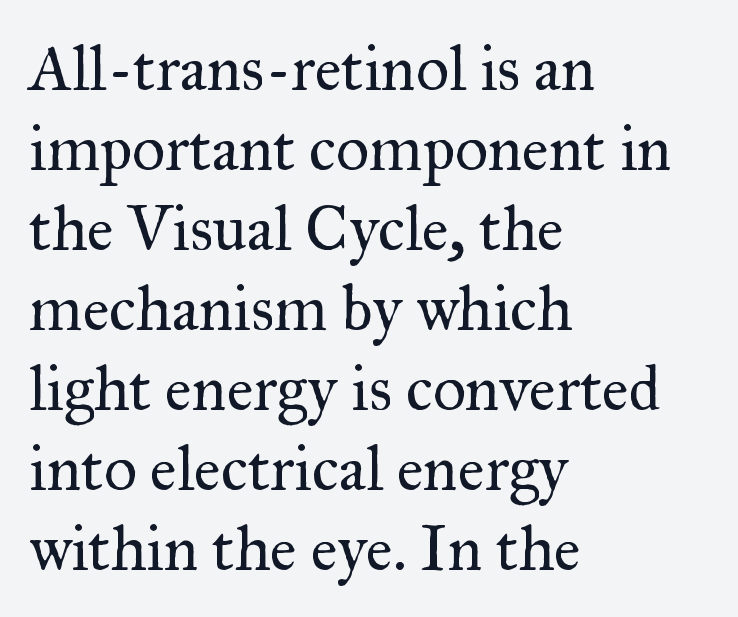
Q: Is the text bold? A: No.
Q: Is the text italic (slanted)? A: No, it is upright.
Q: Is the typeface a serif or a sans-serif typeface? A: Serif.
Q: Is the text underlined? A: No.
Q: How is the paragraph aligned? A: Left-aligned.
Q: Is the spacing between letters normal or unusually wide? A: Normal.
Q: Is the spacing between lines tight, normal or loose? A: Normal.
Q: Width (condensed, normal, or wide)? A: Normal.
Q: Stroke contrast? A: Medium.
Q: x-height? A: Small.
Q: Monospaced? A: No.
